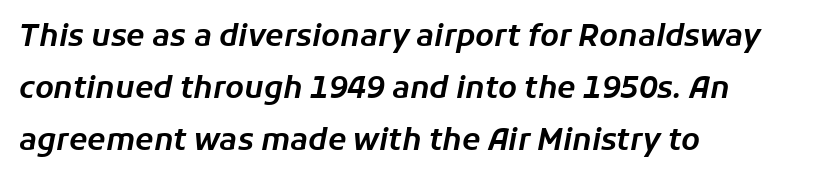
Q: Is the text italic (slanted)? A: Yes, it leans right by about 11 degrees.
Q: Is the text underlined? A: No.
Q: How is the paragraph aligned? A: Left-aligned.
Q: Is the spacing between letters normal or unusually wide? A: Normal.
Q: Width (condensed, normal, or wide)? A: Normal.
Q: Stroke contrast? A: Low.
Q: x-height? A: Medium.
Q: Monospaced? A: No.
